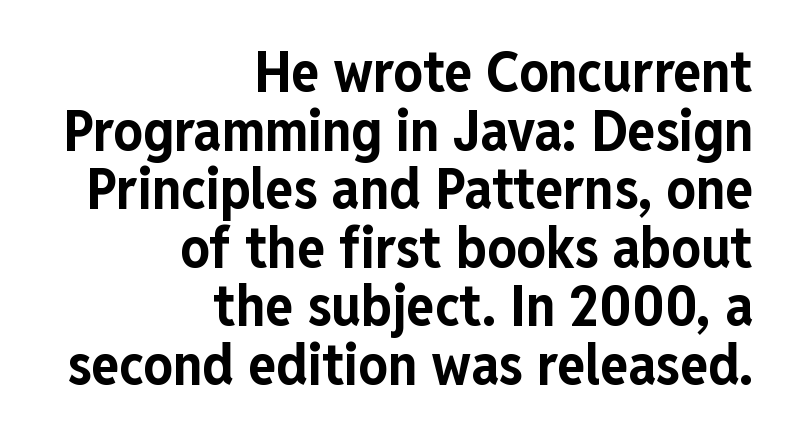
The image shows 58 px bold, condensed sans-serif type, upright; set right-aligned, tight line spacing (1.01x), normal letter spacing, not underlined; low stroke contrast and a medium x-height.
